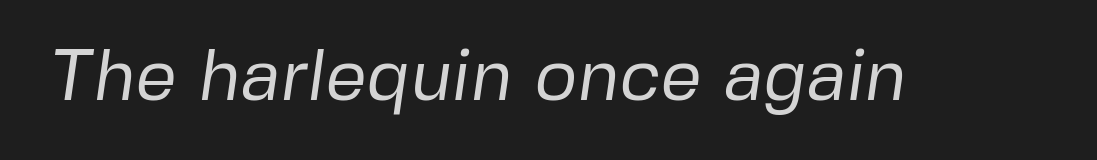
The image shows 73 px regular-weight sans-serif type; set normal letter spacing, not underlined; low stroke contrast and a medium x-height.
